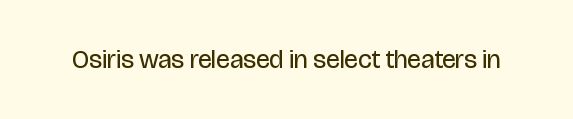
A roman cut, with each character standing at attention. Decoration check: the copy has no underline. The gaps between neighbouring characters are ordinary and unremarkable. Bold? No — there's no thickening of the strokes.
